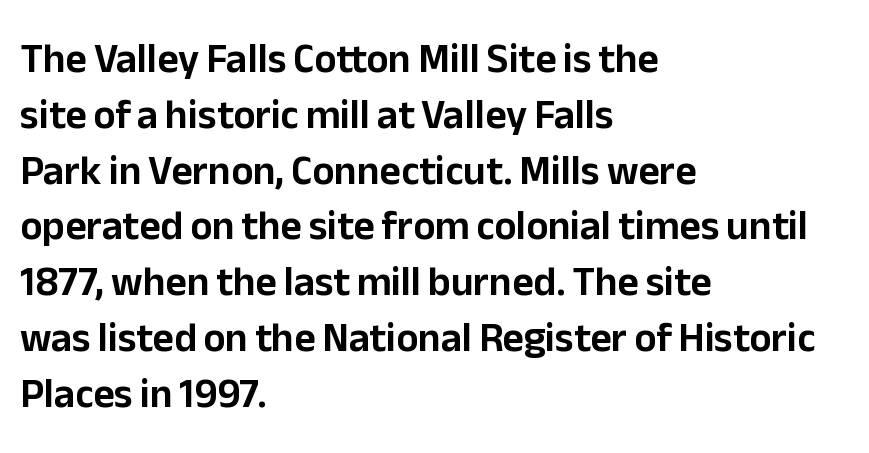
The image shows 41 px sans-serif type, upright; set left-aligned, normal line spacing (1.36x), normal letter spacing, not underlined; low stroke contrast and a medium x-height.
